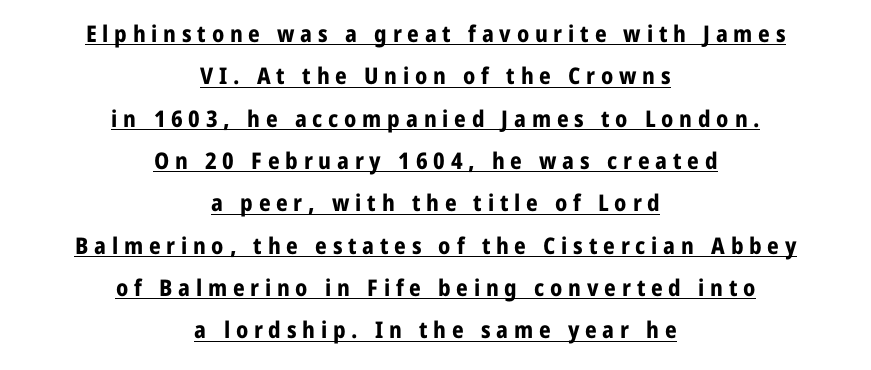
You can see a thin bar hugging the bottom of the glyphs. Emphasis by weight is at full strength: bold. Caption: expanded tracking, letters set apart. The setting favours the middle, as headings and verse often do. Every stem runs plumb, perpendicular to the baseline.
